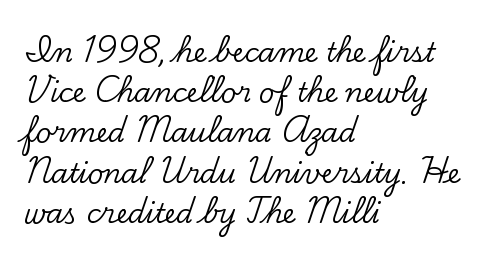
Q: Is the text italic (slanted)? A: Yes.
Q: Is the text underlined? A: No.
Q: How is the paragraph aligned? A: Left-aligned.
Q: Is the spacing between letters normal or unusually wide? A: Normal.
Q: Is the spacing between lines tight, normal or loose? A: Normal.
